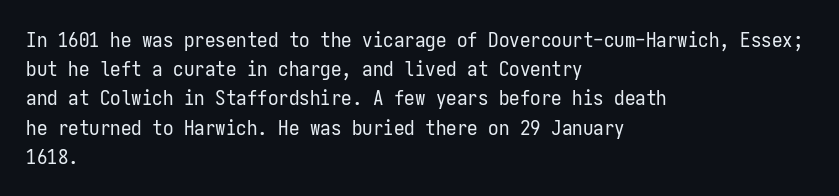
{"italic": "no", "bold": "no", "underline": "no", "align": "left", "line_spacing": "normal", "line_spacing_ratio": 1.39, "letter_spacing": "normal", "letter_spacing_em": 0.0, "glyph_px": 21}
